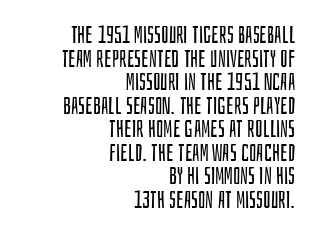
Nobody touched the tracking dial on this one. Descenders are the only things crossing below the line. These glyphs show unthickened strokes, regular width or finer. This rendering uses right alignment, leaving the left contour irregular. The rendering uses a small line-height, squeezing the rows. Italic? Not at all — the glyphs are vertical.
